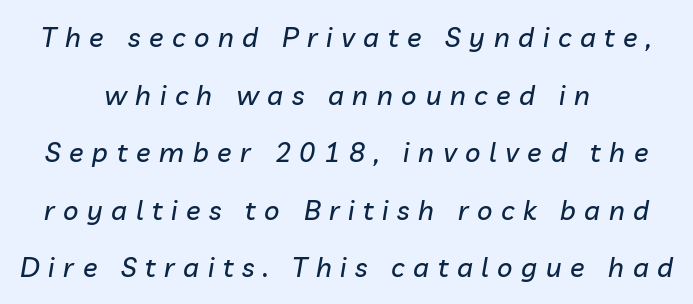
Q: Is the text italic (slanted)? A: Yes, it leans right by about 10 degrees.
Q: Is the text underlined? A: No.
Q: How is the paragraph aligned? A: Centered.
Q: Is the spacing between letters normal or unusually wide? A: Unusually wide.
Q: Is the spacing between lines tight, normal or loose? A: Loose.
